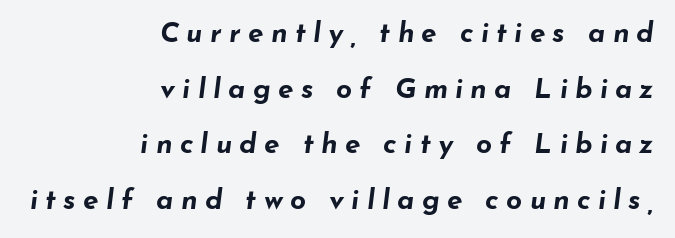
The image shows 28 px bold, wide type, italic (leaning right); set right-aligned, loose line spacing (1.99x), unusually wide letter spacing (+0.26 em), not underlined; low stroke contrast and a small x-height.
